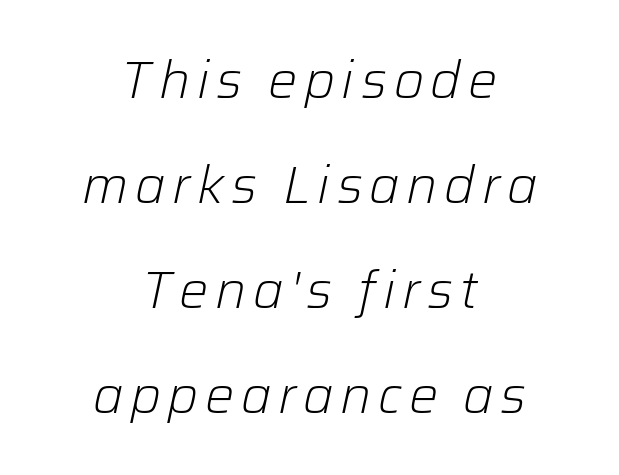
Q: Is the text bold? A: No.
Q: Is the text italic (slanted)? A: Yes, it leans right by about 12 degrees.
Q: Is the text underlined? A: No.
Q: How is the paragraph aligned? A: Centered.
Q: Is the spacing between lines tight, normal or loose? A: Loose.
Q: Width (condensed, normal, or wide)? A: Normal.
Q: Stroke contrast? A: Low.
Q: x-height? A: Medium.
Q: Monospaced? A: No.
